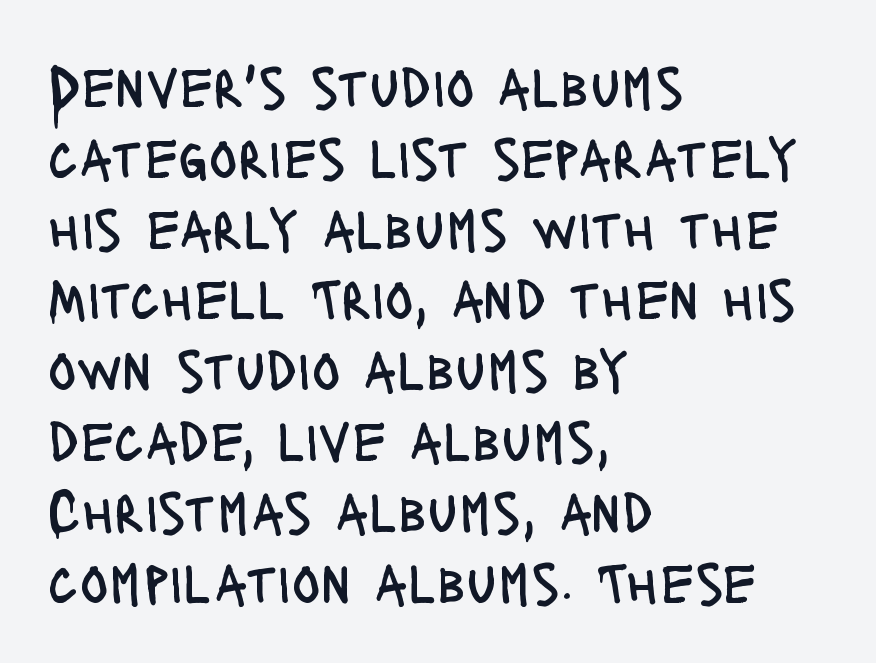
{"serif": "no", "italic": "no", "bold": "no", "weight": "regular", "width": "condensed", "stroke_contrast": "low", "x_height": "large", "monospaced": "no", "underline": "no", "align": "left", "line_spacing_ratio": 1.2, "letter_spacing": "normal", "letter_spacing_em": 0.0, "glyph_px": 59}
